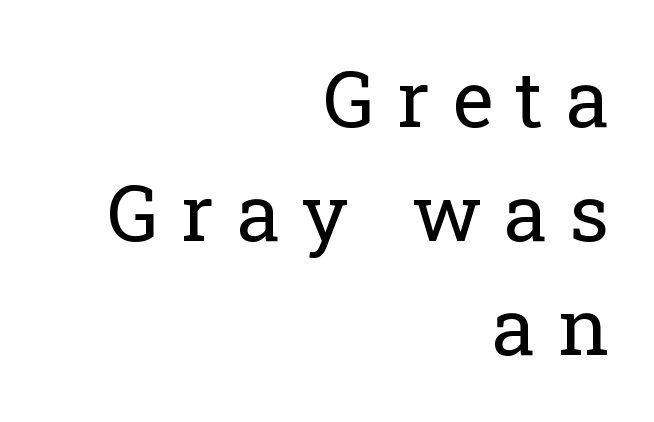
Unbolded letterforms with no extra heft. You can tell it's not italic because the verticals are truly vertical. This sample has the flowing, uneven cadence of proportional lettering. The passage shown is typeset with a serif family. A typesetter would call this heavily tracked-out type.
